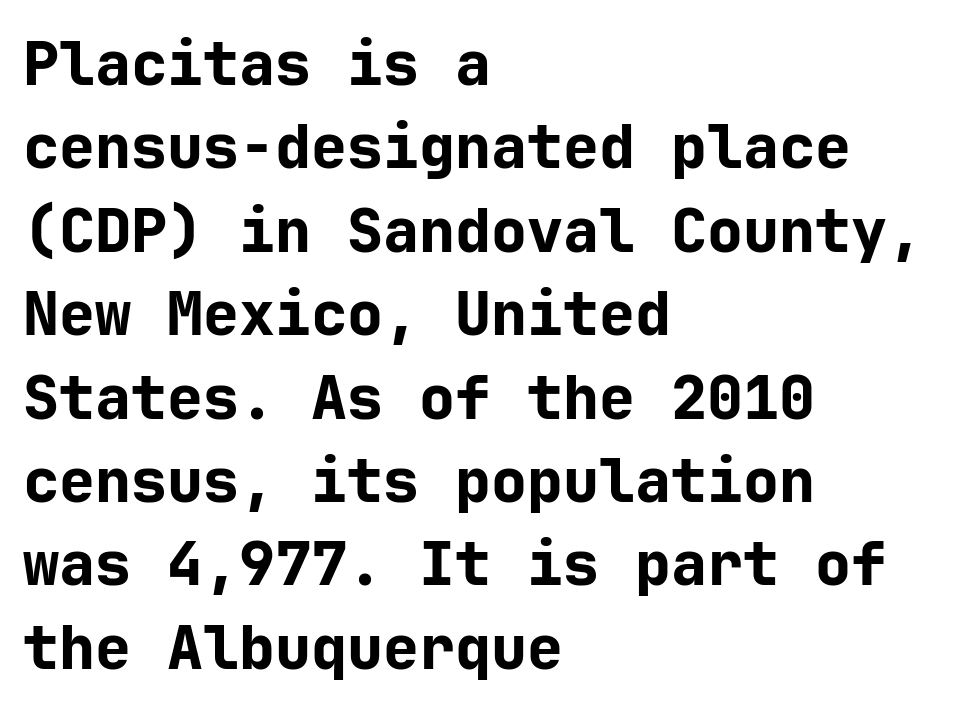
A sans-serif font was chosen for this passage. Summary of weight: heavy, a full bold. Students, observe: this is what conventionally led text looks like. No word sits above an underline.
